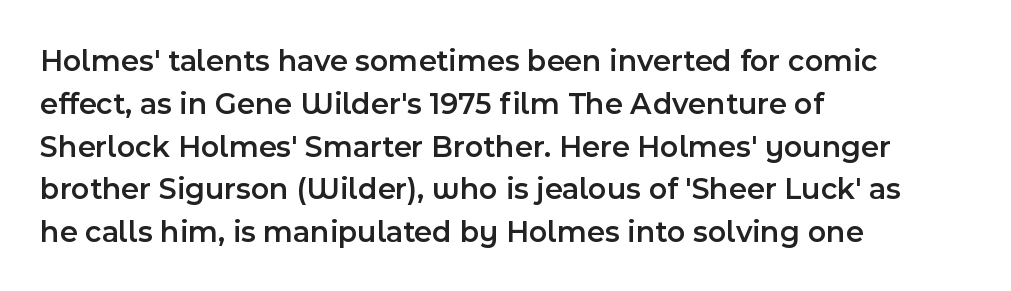
{"serif": "no", "italic": "no", "bold": "semi", "weight": "semibold", "width": "normal", "x_height": "medium", "monospaced": "no", "underline": "no", "align": "left", "line_spacing": "normal", "line_spacing_ratio": 1.38, "letter_spacing": "normal", "letter_spacing_em": 0.0, "glyph_px": 31}
